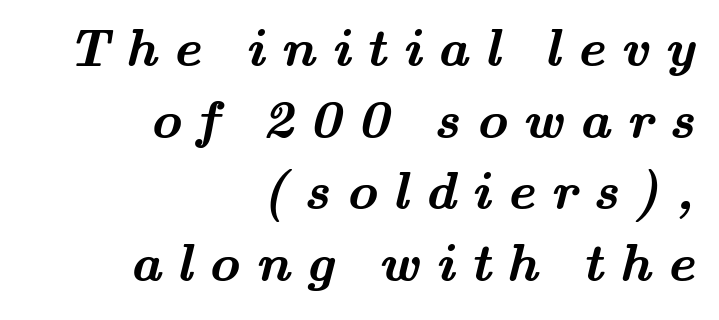
Q: Is the text bold? A: Yes.
Q: Is the typeface a serif or a sans-serif typeface? A: Serif.
Q: Is the text underlined? A: No.
Q: How is the paragraph aligned? A: Right-aligned.
Q: Is the spacing between letters normal or unusually wide? A: Unusually wide.
Q: Is the spacing between lines tight, normal or loose? A: Normal.
Q: Width (condensed, normal, or wide)? A: Wide.
Q: Stroke contrast? A: Medium.
Q: x-height? A: Small.
Q: Monospaced? A: No.
